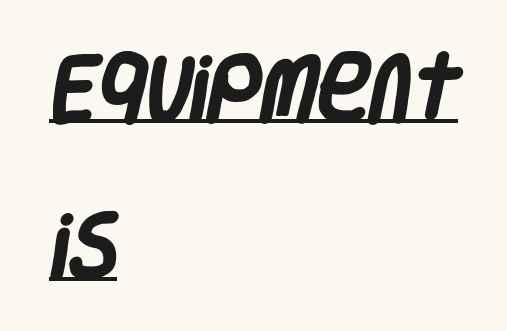
Q: Is the text bold? A: Yes.
Q: Is the typeface a serif or a sans-serif typeface? A: Sans-serif.
Q: Is the text underlined? A: Yes.
Q: How is the paragraph aligned? A: Left-aligned.
Q: Is the spacing between letters normal or unusually wide? A: Normal.
Q: Is the spacing between lines tight, normal or loose? A: Loose.
Q: Width (condensed, normal, or wide)? A: Condensed.
Q: Stroke contrast? A: Low.
Q: x-height? A: Large.
Q: Monospaced? A: No.
